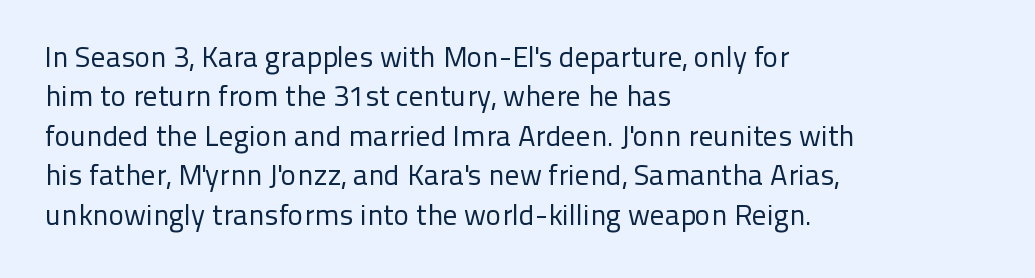
{"serif": "no", "italic": "no", "bold": "no", "weight": "regular", "width": "normal", "stroke_contrast": "low", "x_height": "medium", "monospaced": "no", "underline": "no", "align": "left", "line_spacing": "normal", "line_spacing_ratio": 1.36, "letter_spacing": "normal", "letter_spacing_em": 0.0, "glyph_px": 29}
